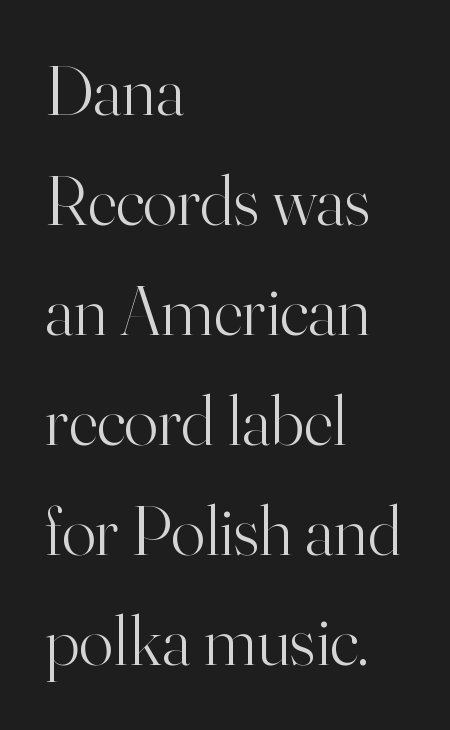
Q: Is the text bold? A: No.
Q: Is the text italic (slanted)? A: No, it is upright.
Q: Is the typeface a serif or a sans-serif typeface? A: Serif.
Q: Is the text underlined? A: No.
Q: How is the paragraph aligned? A: Left-aligned.
Q: Is the spacing between letters normal or unusually wide? A: Normal.
Q: Is the spacing between lines tight, normal or loose? A: Normal.
Q: Width (condensed, normal, or wide)? A: Normal.
Q: Stroke contrast? A: High.
Q: x-height? A: Small.
Q: Monospaced? A: No.
